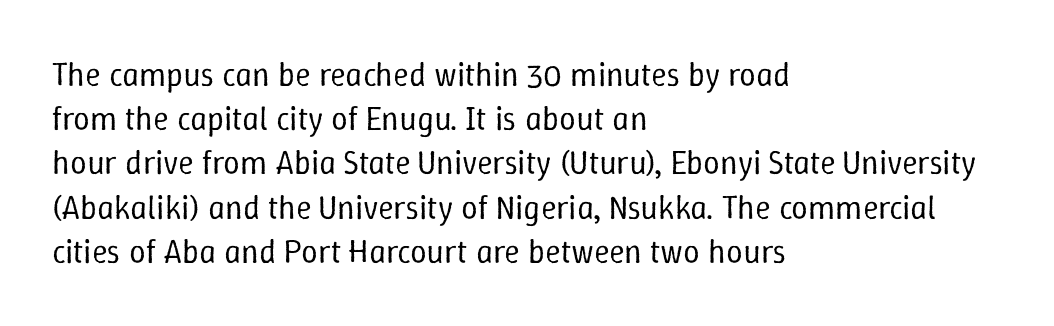
One-word summary of the alignment: left. The passage shown is typed in a proportional face where columns would drift. This sample uses plain, unmodified letter spacing. Stroke thickness stays within the range of a standard reading face or lighter. Clear beneath every line of the passage. Leading matches the norm, producing a regular column.
